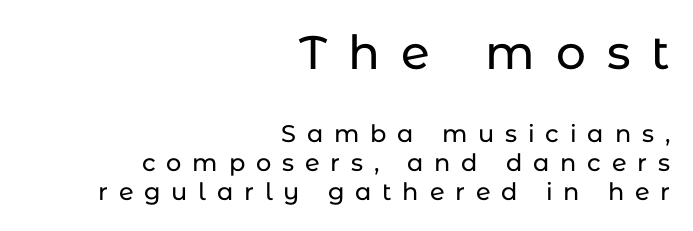
Q: Is the text italic (slanted)? A: No, it is upright.
Q: Is the typeface a serif or a sans-serif typeface? A: Sans-serif.
Q: Is the text underlined? A: No.
Q: How is the paragraph aligned? A: Right-aligned.
Q: Is the spacing between letters normal or unusually wide? A: Unusually wide.
Q: Which block of text is set in a larger size, the first (top) or the second (bottom)? A: The first (top) one.
Q: Width (condensed, normal, or wide)? A: Normal.
Q: Stroke contrast? A: Low.
Q: x-height? A: Medium.
Q: Monospaced? A: No.
